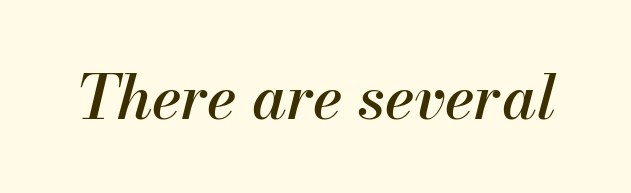
Q: Is the text italic (slanted)? A: Yes, it leans right by about 13 degrees.
Q: Is the text underlined? A: No.
Q: Is the spacing between letters normal or unusually wide? A: Normal.
Q: Width (condensed, normal, or wide)? A: Normal.
Q: Stroke contrast? A: Medium.
Q: x-height? A: Small.
Q: Monospaced? A: No.
